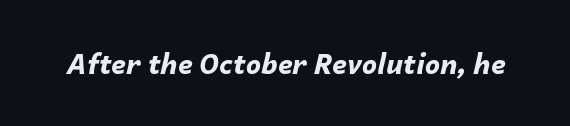
{"italic": "yes", "lean": "right", "slant_degrees": 14, "bold": "yes", "underline": "no", "letter_spacing": "normal", "letter_spacing_em": 0.0, "glyph_px": 27}
